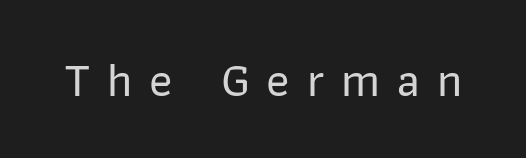
Q: Is the text italic (slanted)? A: No, it is upright.
Q: Is the typeface a serif or a sans-serif typeface? A: Sans-serif.
Q: Is the text underlined? A: No.
Q: Is the spacing between letters normal or unusually wide? A: Unusually wide.
Q: Width (condensed, normal, or wide)? A: Normal.
Q: Stroke contrast? A: Low.
Q: x-height? A: Medium.
Q: Monospaced? A: No.
